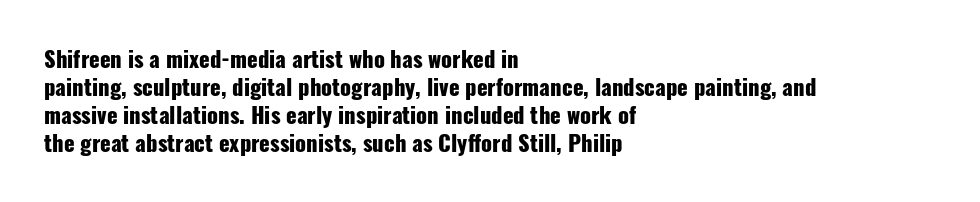
Q: Is the text bold? A: Yes.
Q: Is the text italic (slanted)? A: No, it is upright.
Q: Is the text underlined? A: No.
Q: How is the paragraph aligned? A: Left-aligned.
Q: Is the spacing between letters normal or unusually wide? A: Normal.
Q: Is the spacing between lines tight, normal or loose? A: Normal.
